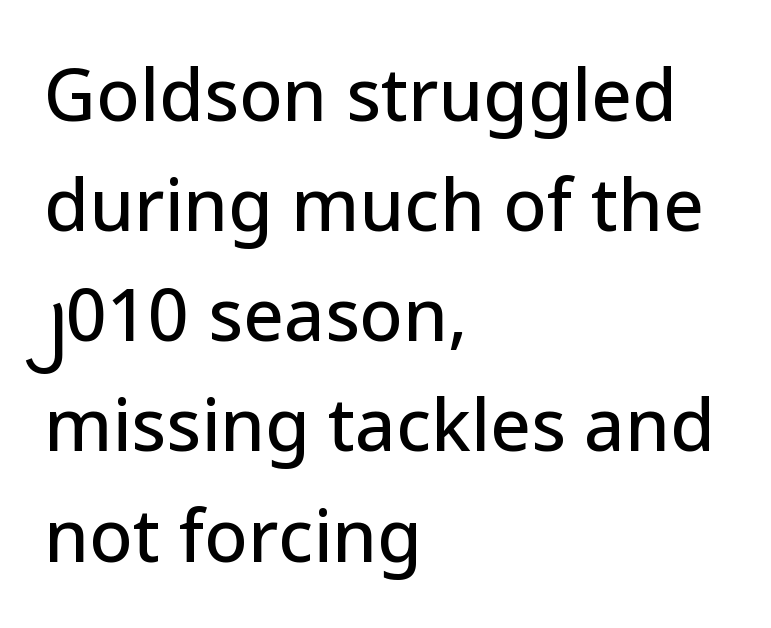
Q: Is the text italic (slanted)? A: No, it is upright.
Q: Is the typeface a serif or a sans-serif typeface? A: Sans-serif.
Q: Is the text underlined? A: No.
Q: How is the paragraph aligned? A: Left-aligned.
Q: Is the spacing between letters normal or unusually wide? A: Normal.
Q: Is the spacing between lines tight, normal or loose? A: Normal.
Q: Width (condensed, normal, or wide)? A: Normal.
Q: Stroke contrast? A: Low.
Q: x-height? A: Medium.
Q: Monospaced? A: No.
